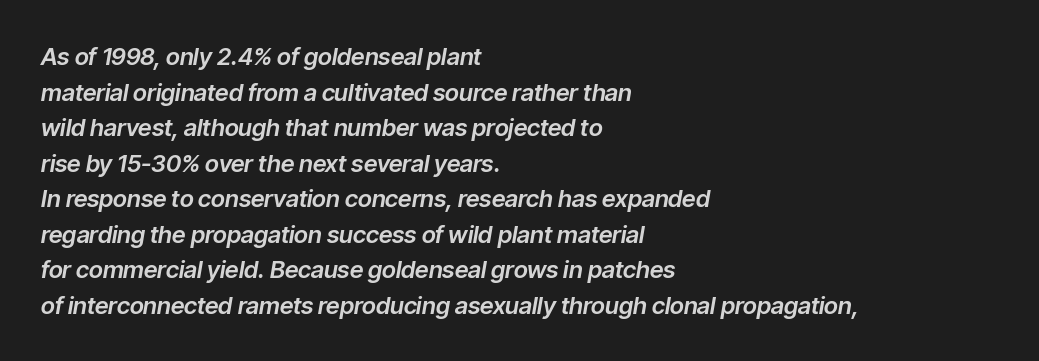
Q: Is the text italic (slanted)? A: Yes, it leans right by about 9 degrees.
Q: Is the text underlined? A: No.
Q: How is the paragraph aligned? A: Left-aligned.
Q: Is the spacing between letters normal or unusually wide? A: Normal.
Q: Is the spacing between lines tight, normal or loose? A: Normal.
